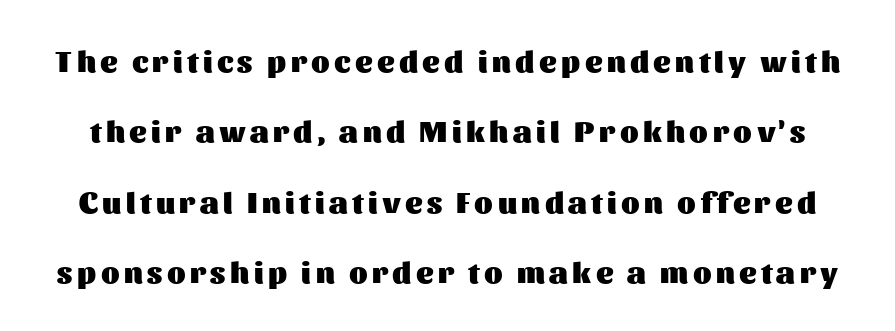
The image shows 30 px heavy sans-serif type, upright; set loose line spacing (2.35x), not underlined; medium stroke contrast and a medium x-height.
